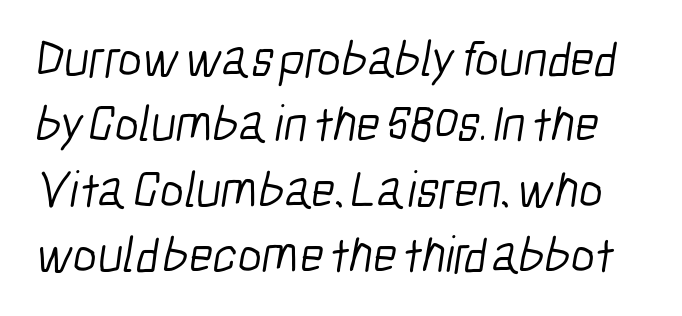
Q: Is the text bold? A: No.
Q: Is the typeface a serif or a sans-serif typeface? A: Sans-serif.
Q: Is the text underlined? A: No.
Q: Is the spacing between letters normal or unusually wide? A: Normal.
Q: Is the spacing between lines tight, normal or loose? A: Normal.
Q: Width (condensed, normal, or wide)? A: Condensed.
Q: Stroke contrast? A: Low.
Q: x-height? A: Medium.
Q: Monospaced? A: No.
